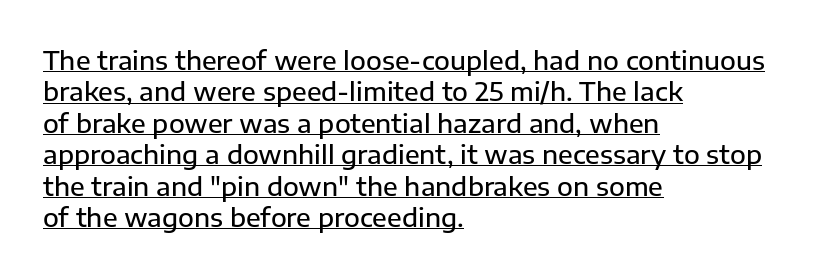
The typesetter chose a ragged-right arrangement here. Posture: upright roman. Notice how a bar underscores the lettering throughout. Default kerning and tracking; the words read as compact shapes.
